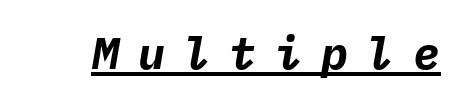
{"italic": "yes", "lean": "right", "slant_degrees": 9, "bold": "yes", "weight": "bold", "width": "normal", "stroke_contrast": "low", "x_height": "medium", "monospaced": "yes", "underline": "yes", "letter_spacing": "wide", "letter_spacing_em": 0.42, "glyph_px": 45}
